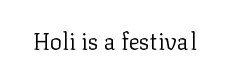
{"italic": "no", "bold": "no", "underline": "no", "letter_spacing": "normal", "letter_spacing_em": 0.0, "glyph_px": 23}
